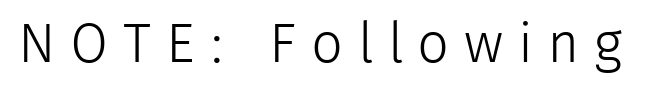
{"serif": "no", "italic": "no", "bold": "no", "weight": "light", "width": "normal", "stroke_contrast": "low", "x_height": "medium", "monospaced": "no", "underline": "no", "letter_spacing": "wide", "letter_spacing_em": 0.26, "glyph_px": 56}
